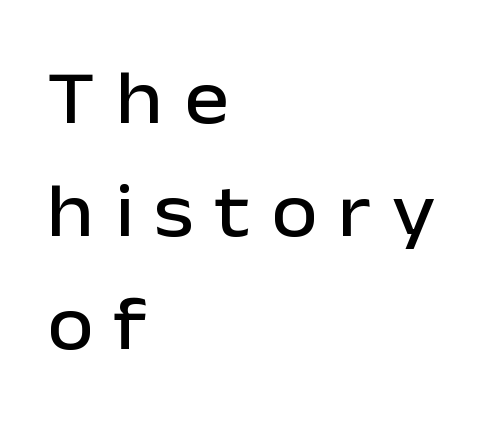
The image shows 75 px sans-serif type, upright; set left-aligned, normal line spacing (1.51x), unusually wide letter spacing (+0.28 em), not underlined; low stroke contrast and a medium x-height.
